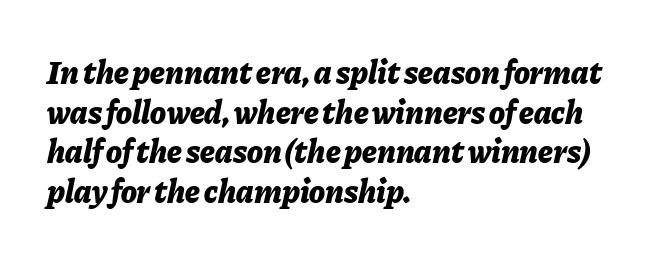
Q: Is the text bold? A: Yes.
Q: Is the text italic (slanted)? A: Yes, it leans right by about 11 degrees.
Q: Is the text underlined? A: No.
Q: How is the paragraph aligned? A: Left-aligned.
Q: Is the spacing between letters normal or unusually wide? A: Normal.
Q: Width (condensed, normal, or wide)? A: Normal.
Q: Stroke contrast? A: Low.
Q: x-height? A: Medium.
Q: Monospaced? A: No.
